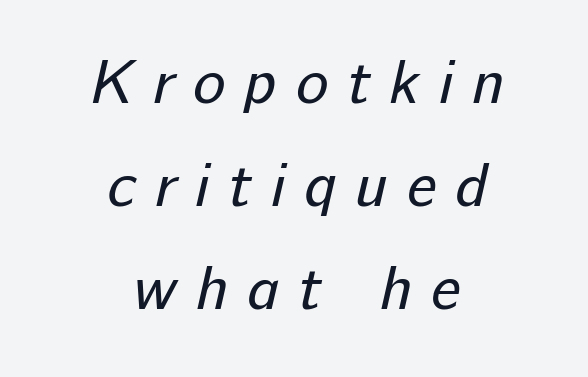
Q: Is the text bold? A: No.
Q: Is the typeface a serif or a sans-serif typeface? A: Sans-serif.
Q: Is the text underlined? A: No.
Q: How is the paragraph aligned? A: Centered.
Q: Is the spacing between letters normal or unusually wide? A: Unusually wide.
Q: Is the spacing between lines tight, normal or loose? A: Normal.
Q: Width (condensed, normal, or wide)? A: Normal.
Q: Stroke contrast? A: Low.
Q: x-height? A: Medium.
Q: Monospaced? A: No.
